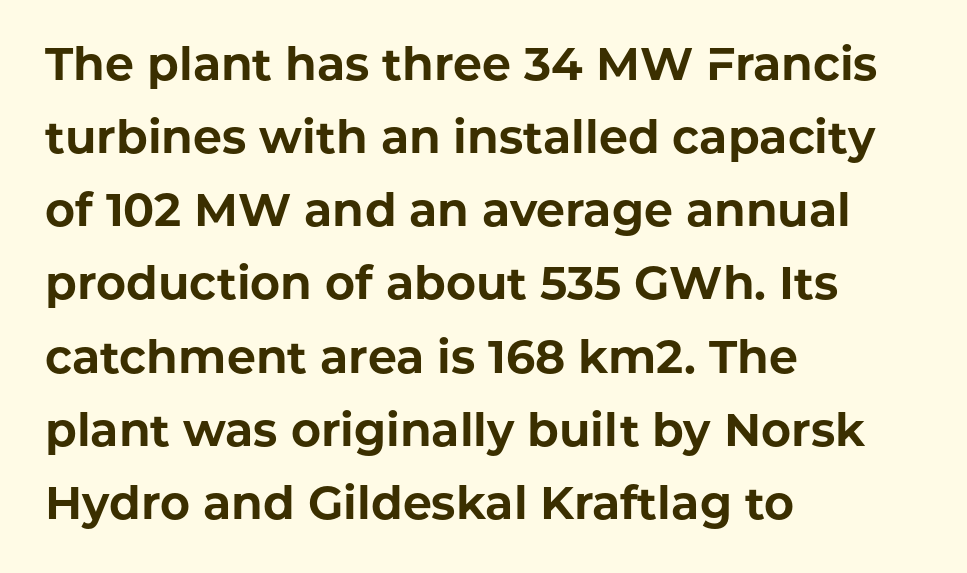
Bare-footed words on every line. The letters sit at their default tracking, neither squeezed nor spread. Typographically, this falls in the sans-serif category. The passage shown stacks its lines at a standard gap. The rendering uses natural spacing where letterforms have individual widths.
